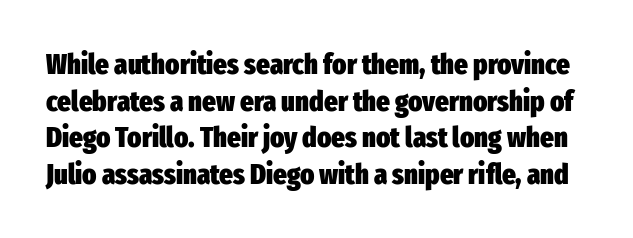
{"serif": "no", "italic": "no", "bold": "yes", "weight": "heavy", "width": "condensed", "stroke_contrast": "low", "x_height": "medium", "monospaced": "no", "underline": "no", "line_spacing": "normal", "line_spacing_ratio": 1.26, "letter_spacing": "normal", "letter_spacing_em": 0.0, "glyph_px": 29}
